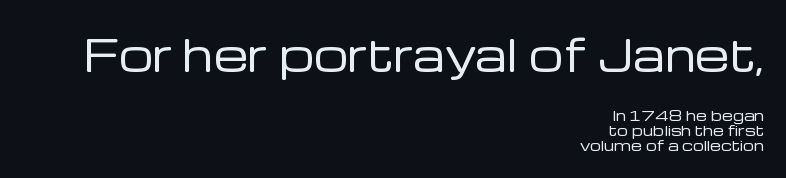
Q: Is the text bold? A: No.
Q: Is the text italic (slanted)? A: No, it is upright.
Q: Is the typeface a serif or a sans-serif typeface? A: Sans-serif.
Q: Is the text underlined? A: No.
Q: How is the paragraph aligned? A: Right-aligned.
Q: Is the spacing between letters normal or unusually wide? A: Normal.
Q: Is the spacing between lines tight, normal or loose? A: Tight.
Q: Which block of text is set in a larger size, the first (top) or the second (bottom)? A: The first (top) one.
Q: Width (condensed, normal, or wide)? A: Normal.
Q: Stroke contrast? A: Low.
Q: x-height? A: Medium.
Q: Monospaced? A: No.
